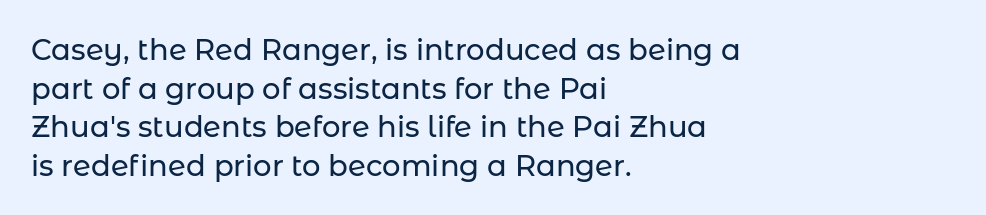
Casual observation: everything's shoved over to the left. Are there feet on the stems? There aren't — it's a sans. Check the space under the baseline: it is left empty. Characters remain perfectly vertical along every line. Inter-character spacing is left at the font's built-in metrics.
